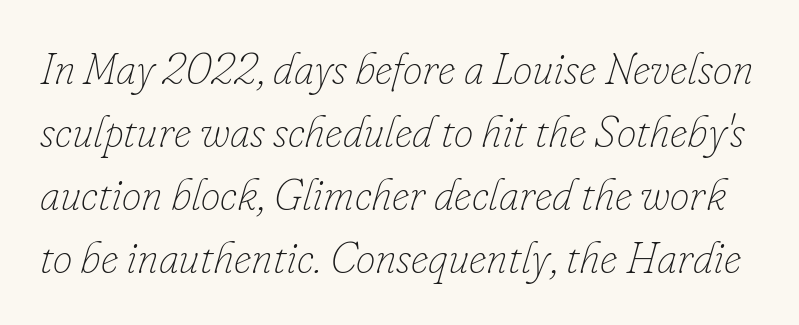
The image shows 44 px thin type, italic (leaning right); set normal line spacing (1.43x), normal letter spacing, not underlined; low stroke contrast and a small x-height.
